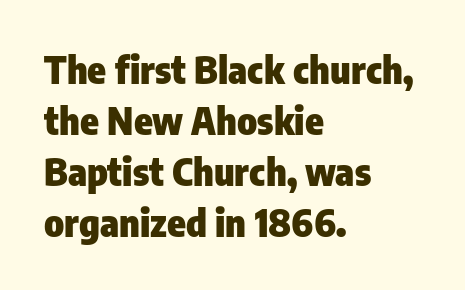
{"serif": "no", "italic": "no", "bold": "yes", "weight": "heavy", "width": "condensed", "stroke_contrast": "low", "x_height": "medium", "monospaced": "no", "underline": "no", "align": "left", "line_spacing": "normal", "line_spacing_ratio": 1.34, "letter_spacing": "normal", "letter_spacing_em": 0.0, "glyph_px": 38}
